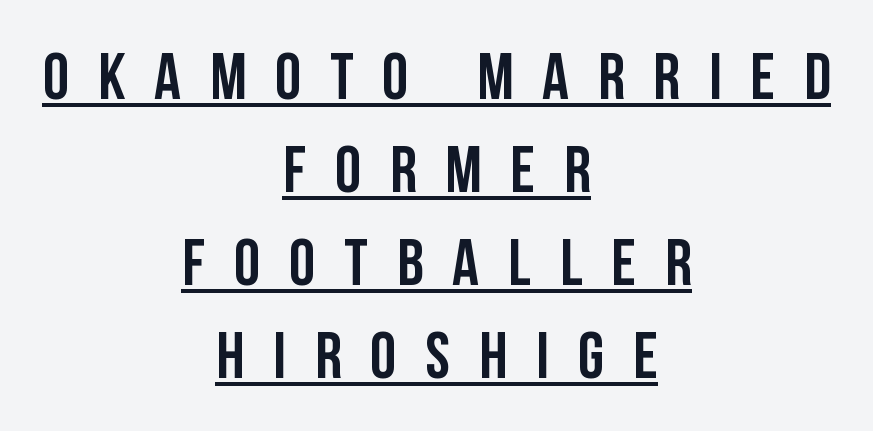
Q: Is the text bold? A: Yes.
Q: Is the text italic (slanted)? A: No, it is upright.
Q: Is the typeface a serif or a sans-serif typeface? A: Sans-serif.
Q: Is the text underlined? A: Yes.
Q: How is the paragraph aligned? A: Centered.
Q: Is the spacing between letters normal or unusually wide? A: Unusually wide.
Q: Is the spacing between lines tight, normal or loose? A: Normal.
Q: Width (condensed, normal, or wide)? A: Condensed.
Q: Stroke contrast? A: Low.
Q: x-height? A: Large.
Q: Monospaced? A: No.
